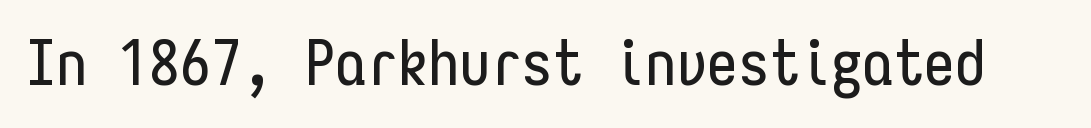
Posture: straight, roman, zero tilt. The letters carry no serifs — their stems end cleanly without finishing strokes. Do the characters align in a grid? Yes, the font is monospaced. Inter-character spacing is left at the font's built-in metrics. The zone under the glyphs is completely vacant.
